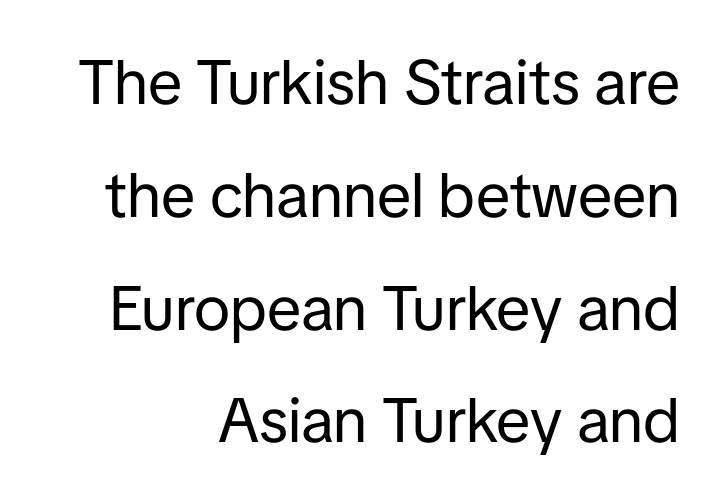
Q: Is the text bold? A: No.
Q: Is the text italic (slanted)? A: No, it is upright.
Q: Is the typeface a serif or a sans-serif typeface? A: Sans-serif.
Q: Is the text underlined? A: No.
Q: How is the paragraph aligned? A: Right-aligned.
Q: Is the spacing between letters normal or unusually wide? A: Normal.
Q: Width (condensed, normal, or wide)? A: Normal.
Q: Stroke contrast? A: Low.
Q: x-height? A: Medium.
Q: Monospaced? A: No.
